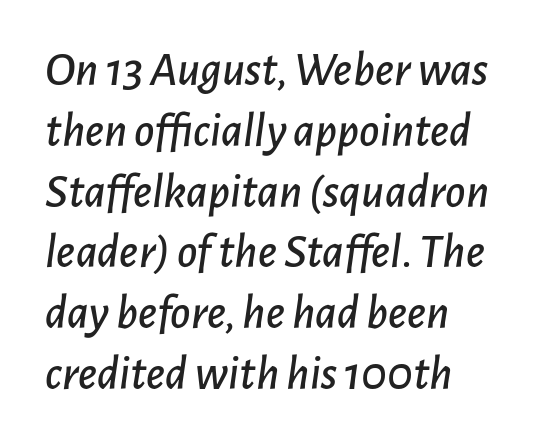
The image shows 49 px text type, italic (leaning right); set line spacing 1.24x, normal letter spacing, not underlined; low stroke contrast and a medium x-height.
